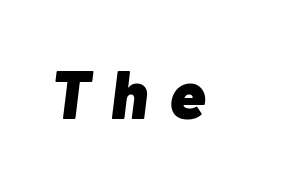
{"italic": "yes", "lean": "right", "slant_degrees": 7, "bold": "yes", "weight": "heavy", "width": "normal", "stroke_contrast": "low", "x_height": "medium", "monospaced": "no", "underline": "no", "letter_spacing": "wide", "letter_spacing_em": 0.31, "glyph_px": 68}
